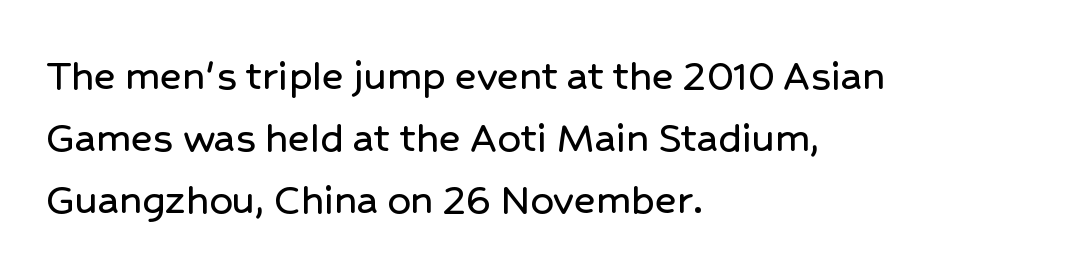
Q: Is the text italic (slanted)? A: No, it is upright.
Q: Is the typeface a serif or a sans-serif typeface? A: Sans-serif.
Q: Is the text underlined? A: No.
Q: How is the paragraph aligned? A: Left-aligned.
Q: Is the spacing between letters normal or unusually wide? A: Normal.
Q: Is the spacing between lines tight, normal or loose? A: Normal.
Q: Width (condensed, normal, or wide)? A: Normal.
Q: Stroke contrast? A: Low.
Q: x-height? A: Medium.
Q: Monospaced? A: No.
